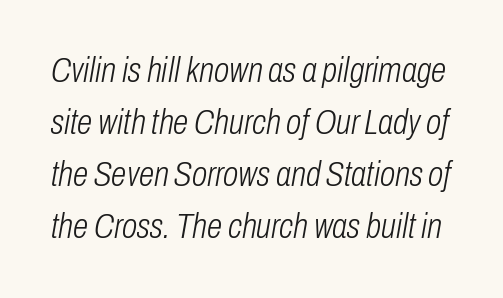
{"italic": "yes", "lean": "right", "slant_degrees": 10, "bold": "no", "weight": "light", "width": "condensed", "stroke_contrast": "low", "x_height": "medium", "monospaced": "no", "underline": "no", "line_spacing": "normal", "line_spacing_ratio": 1.49, "letter_spacing": "normal", "letter_spacing_em": 0.0, "glyph_px": 35}
